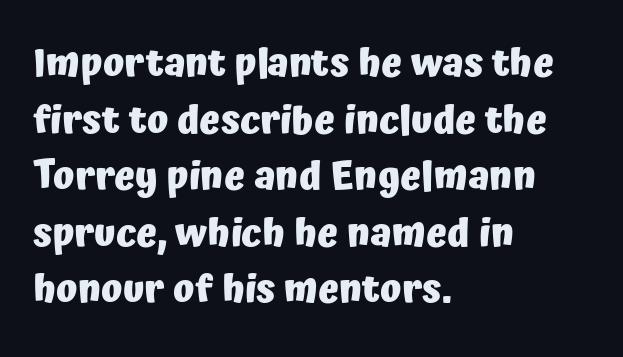
The rendering uses a moderate line-height, typical for paragraphs. Does the weight exceed regular? Yes, all the way to bold. You could call the tracking neutral — neither tight nor loose. Decoration check: the copy has no underline. If you drew a ruler down the left edge, every line would touch it.
